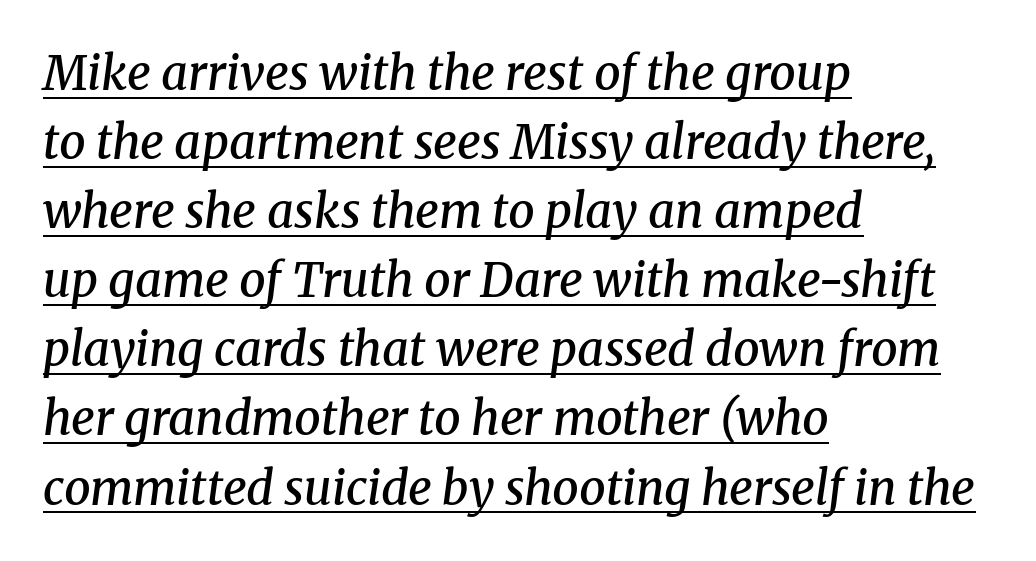
Q: Is the text bold? A: Semi-bold.
Q: Is the text italic (slanted)? A: Yes, it leans right by about 8 degrees.
Q: Is the typeface a serif or a sans-serif typeface? A: Serif.
Q: Is the text underlined? A: Yes.
Q: How is the paragraph aligned? A: Left-aligned.
Q: Is the spacing between letters normal or unusually wide? A: Normal.
Q: Is the spacing between lines tight, normal or loose? A: Normal.
Q: Width (condensed, normal, or wide)? A: Normal.
Q: Stroke contrast? A: Medium.
Q: x-height? A: Medium.
Q: Monospaced? A: No.
